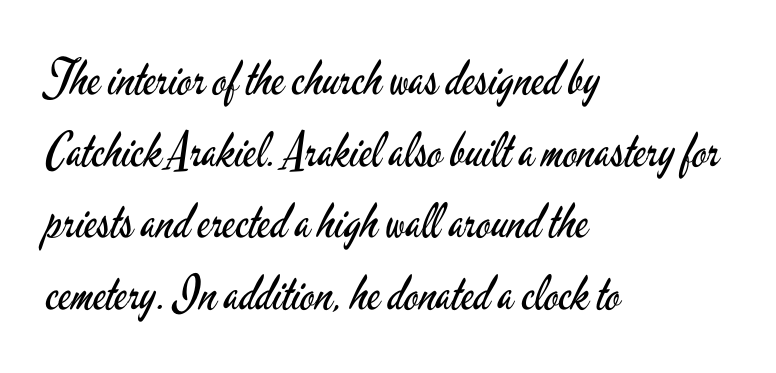
The image shows 48 px regular-weight, condensed sans-serif type; set left-aligned, normal line spacing (1.49x), normal letter spacing, not underlined; low stroke contrast and a small x-height.
